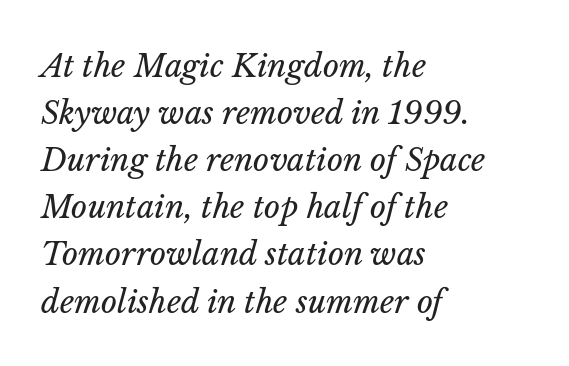
{"italic": "yes", "lean": "right", "slant_degrees": 14, "bold": "no", "weight": "regular", "width": "normal", "stroke_contrast": "low", "x_height": "medium", "monospaced": "no", "underline": "no", "align": "left", "line_spacing": "normal", "line_spacing_ratio": 1.52, "letter_spacing": "normal", "letter_spacing_em": 0.0, "glyph_px": 31}
